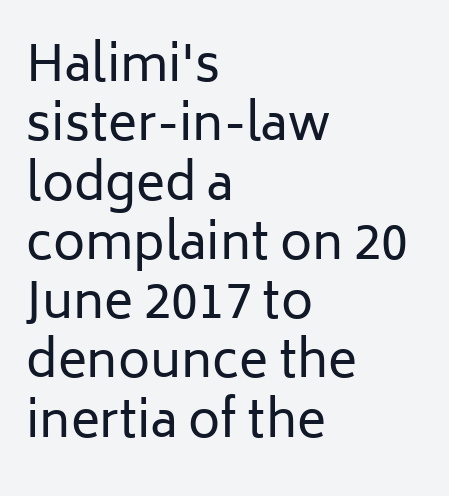
Varying glyph widths throughout — classic text-font behaviour. If you drew a line through each stem, it would be perfectly vertical. Short and long lines alike share a common starting point at left. The strokes carry an ordinary text weight at most. Just letters on the line, the space beneath them empty. This rendering leaves character spacing at its baseline value.
